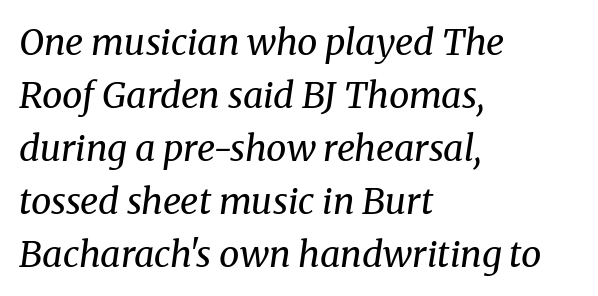
No word sits above an underline. The space between consecutive lines is moderate. A typesetter would call this zero additional tracking. Vertical stems look standard width or narrower in stroke. Each letter keeps its own natural width here, so spacing adapts to shape. The axis of the letterforms is tilted away from vertical.
